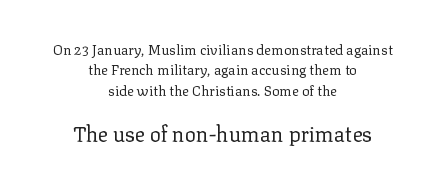
Q: Is the text bold? A: No.
Q: Is the text italic (slanted)? A: No, it is upright.
Q: Is the text underlined? A: No.
Q: How is the paragraph aligned? A: Centered.
Q: Is the spacing between letters normal or unusually wide? A: Normal.
Q: Is the spacing between lines tight, normal or loose? A: Normal.
Q: Which block of text is set in a larger size, the first (top) or the second (bottom)? A: The second (bottom) one.
